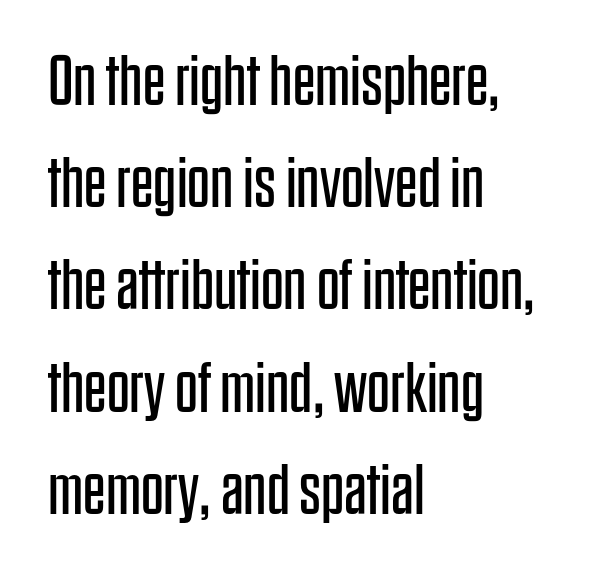
The image shows 71 px regular-weight, condensed sans-serif type, upright; set left-aligned, normal line spacing (1.44x), normal letter spacing, not underlined; low stroke contrast and a large x-height.
